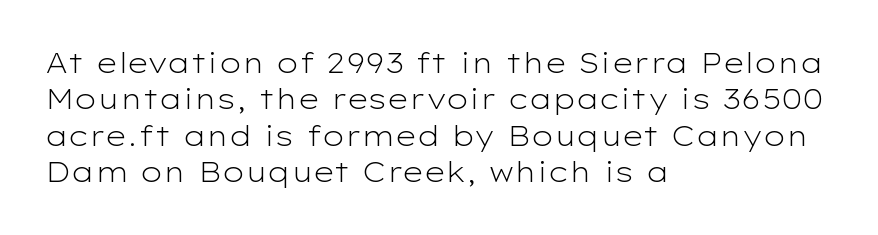
Unlike a traditional serif, this face leaves its strokes unadorned. Each letter keeps its own natural width here, so spacing adapts to shape. Quick note: underline off. What stands out about the letter spacing? Nothing — it is the standard amount.
